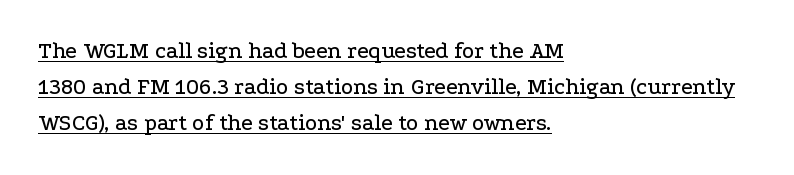
Q: Is the text italic (slanted)? A: No, it is upright.
Q: Is the text underlined? A: Yes.
Q: How is the paragraph aligned? A: Left-aligned.
Q: Is the spacing between letters normal or unusually wide? A: Normal.
Q: Is the spacing between lines tight, normal or loose? A: Normal.
